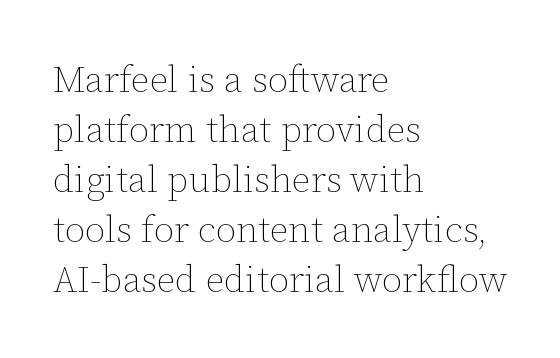
This block has exactly the height ordinary leading produces. Weight: in the light-to-regular range. Spacing verdict: proportional, widths tailored to each character. Anything drawn beneath the words? Only blank space. Between one letter and the next there's only the usual sliver of space. Is the block centered? No — it sits flush against the left margin.
